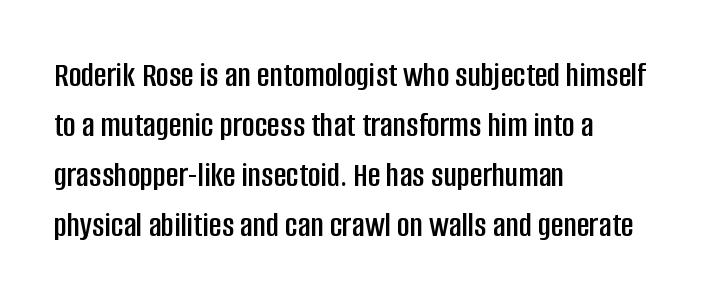
The image shows 35 px condensed sans-serif type, upright; set left-aligned, normal line spacing (1.43x), normal letter spacing, not underlined; low stroke contrast and a large x-height.
